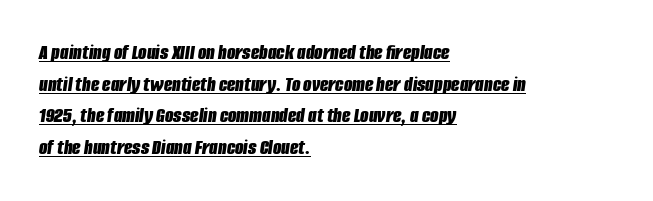
Does the weight exceed regular? Yes, all the way to bold. These lines keep a tight, regular rhythm from letter to letter. Is the type slanted? Yes — the strokes lean at a clear angle. Looks like someone drew a line under every word here. If you drew a ruler down the left edge, every line would touch it.
